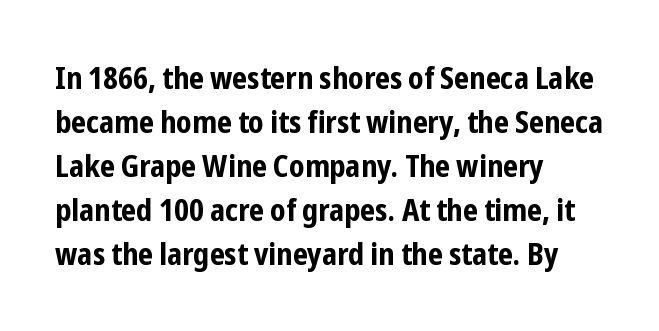
{"serif": "no", "italic": "no", "bold": "yes", "weight": "bold", "width": "condensed", "stroke_contrast": "low", "x_height": "medium", "monospaced": "no", "underline": "no", "align": "left", "line_spacing": "normal", "line_spacing_ratio": 1.42, "letter_spacing": "normal", "letter_spacing_em": 0.0, "glyph_px": 31}
